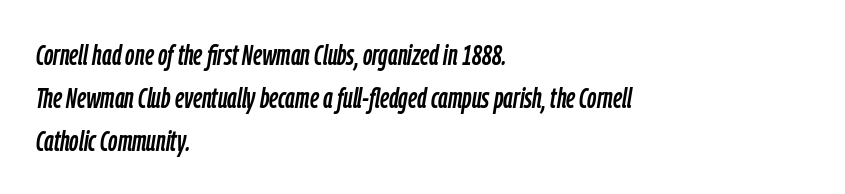
Q: Is the text italic (slanted)? A: Yes, it leans right by about 9 degrees.
Q: Is the text underlined? A: No.
Q: How is the paragraph aligned? A: Left-aligned.
Q: Is the spacing between letters normal or unusually wide? A: Normal.
Q: Is the spacing between lines tight, normal or loose? A: Normal.
Q: Width (condensed, normal, or wide)? A: Condensed.
Q: Stroke contrast? A: Low.
Q: x-height? A: Medium.
Q: Monospaced? A: No.
